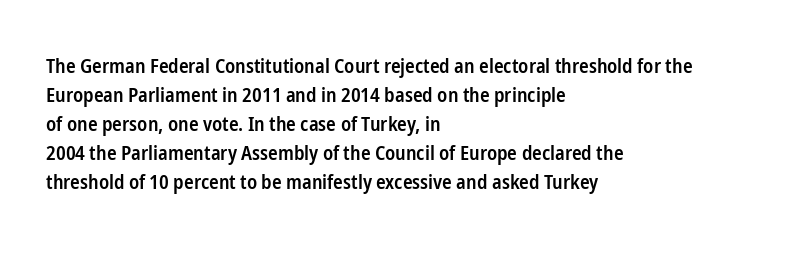
The typography opts for an upright posture over an oblique one. Descenders hang freely into open space. These lines sit exactly where default settings would place them. Stroke thickness is moderately raised; the sample reads as semibold. What stands out about the letter spacing? Nothing — it is the standard amount.
